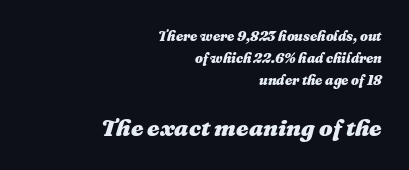
{"italic": "yes", "lean": "right", "slant_degrees": 16, "bold": "yes", "underline": "no", "align": "right", "line_spacing": "normal", "line_spacing_ratio": 1.56, "letter_spacing": "normal", "letter_spacing_em": 0.0, "larger_block": "second", "size_ratio": 1.71, "glyph_px": 24}
